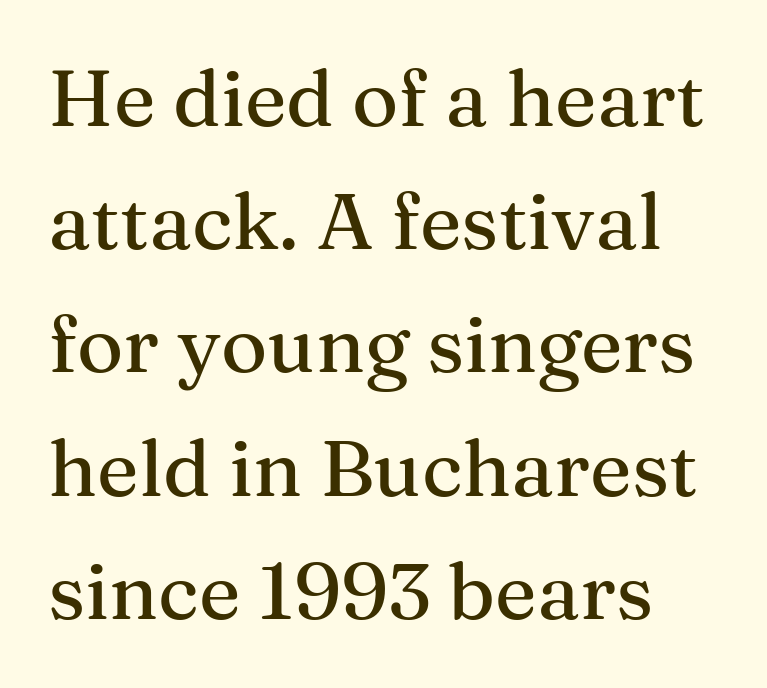
Examine the stroke ends and you'll spot serifs. Regarding leading, the lines here are spaced in the standard way. The horizontal fit of the characters is conventional and even. Spacing verdict: proportional, widths tailored to each character. These lines were composed using upright roman letters.
